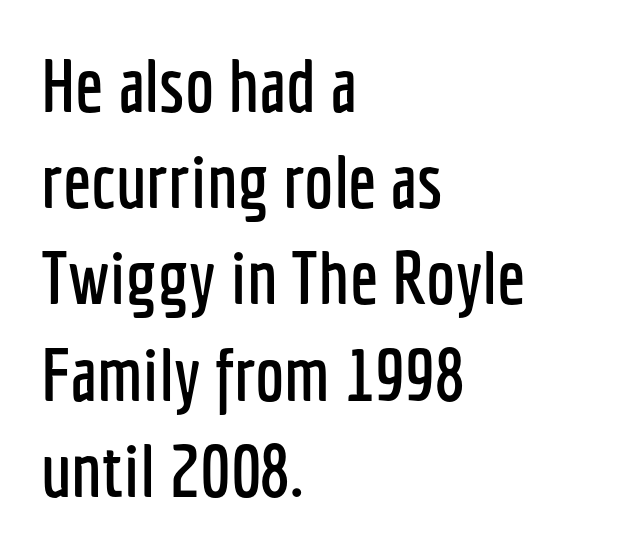
The image shows 74 px condensed sans-serif type, upright; set left-aligned, normal line spacing (1.3x), normal letter spacing, not underlined; low stroke contrast and a medium x-height.
